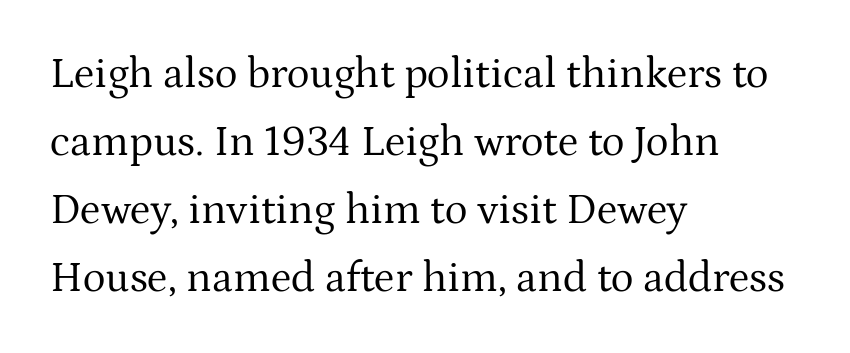
Letterform terminals end in serifs throughout the passage. Note the varied advance widths — an 'i' is clearly narrower than an 'm'. Here the glyphs are tracked normally, forming tight word shapes. The leading is moderate, giving the passage an even texture. The specimen reads as upright at a glance.
